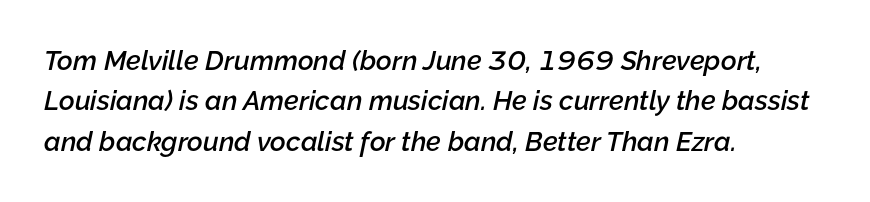
The image shows 27 px text type, italic (leaning right); set left-aligned, normal line spacing (1.5x), normal letter spacing, not underlined.
